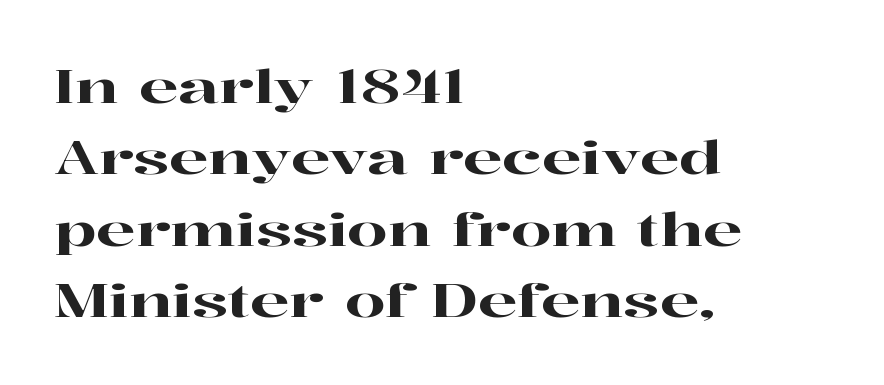
{"serif": "yes", "italic": "no", "width": "wide", "stroke_contrast": "high", "x_height": "medium", "monospaced": "no", "underline": "no", "align": "left", "line_spacing": "normal", "line_spacing_ratio": 1.55, "letter_spacing": "normal", "letter_spacing_em": 0.0, "glyph_px": 46}
